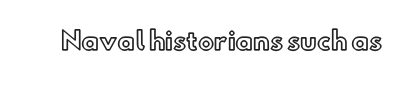
The image shows 24 px text type, upright; set normal letter spacing, not underlined.
